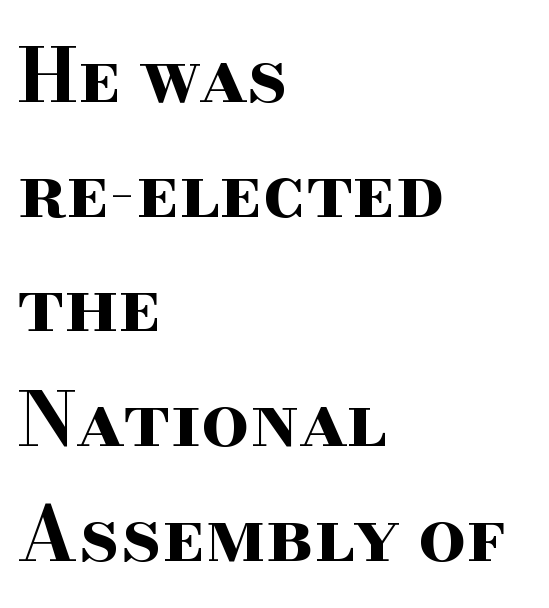
Q: Is the text bold? A: Yes.
Q: Is the text italic (slanted)? A: No, it is upright.
Q: Is the typeface a serif or a sans-serif typeface? A: Serif.
Q: Is the text underlined? A: No.
Q: How is the paragraph aligned? A: Left-aligned.
Q: Is the spacing between letters normal or unusually wide? A: Normal.
Q: Is the spacing between lines tight, normal or loose? A: Normal.
Q: Width (condensed, normal, or wide)? A: Wide.
Q: Stroke contrast? A: High.
Q: x-height? A: Small.
Q: Monospaced? A: No.
